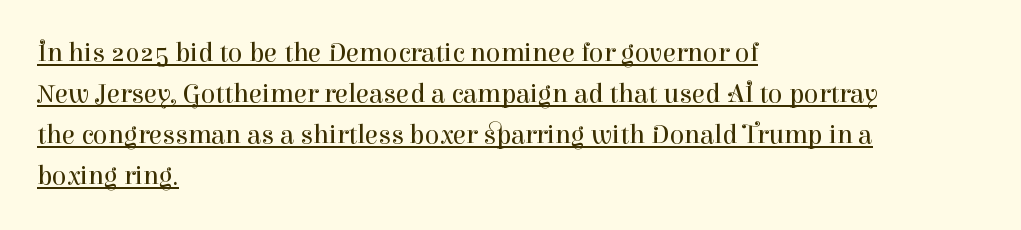
{"italic": "no", "bold": "no", "underline": "yes", "align": "left", "line_spacing": "normal", "line_spacing_ratio": 1.52, "letter_spacing": "normal", "letter_spacing_em": 0.0, "glyph_px": 27}
